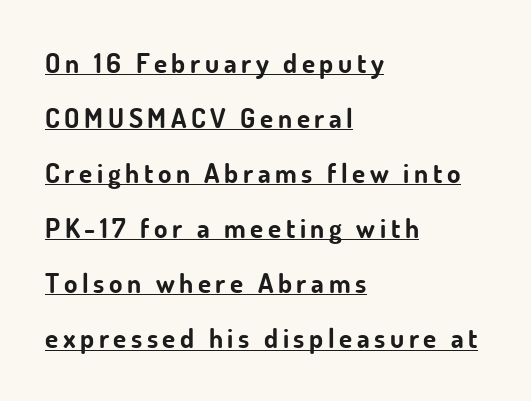
The image shows 27 px bold type, upright; set left-aligned, loose line spacing (2.04x), underlined.
